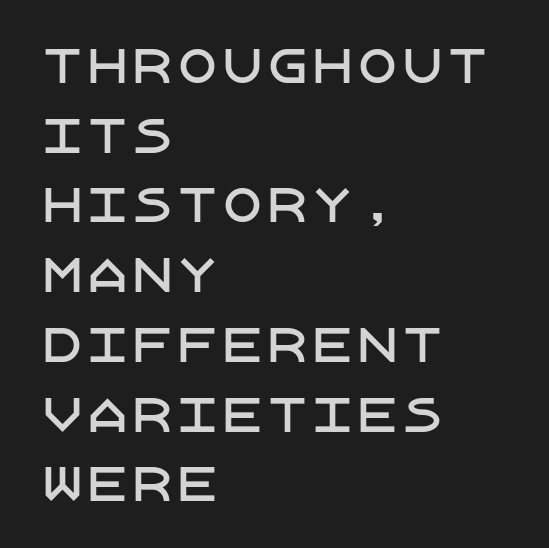
{"serif": "no", "italic": "no", "width": "normal", "stroke_contrast": "low", "x_height": "large", "underline": "no", "align": "left", "line_spacing": "normal", "line_spacing_ratio": 1.55, "letter_spacing": "normal", "letter_spacing_em": 0.0, "glyph_px": 45}
